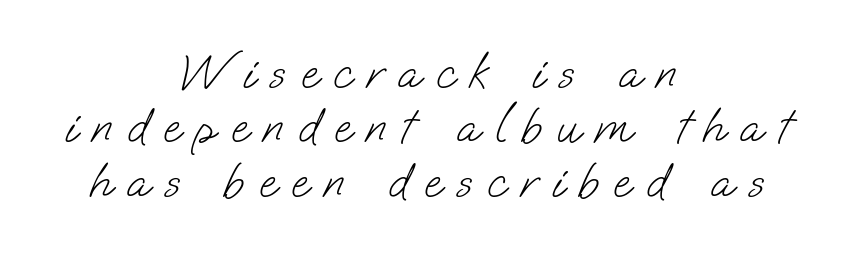
You could not count columns in this text — the font is proportionally spaced. What's the leading like? Squeezed, with rows nearly overlapping. The font is comparable to plain body text, perhaps lighter. Inter-character spacing is expanded well beyond the font's built-in metrics.
